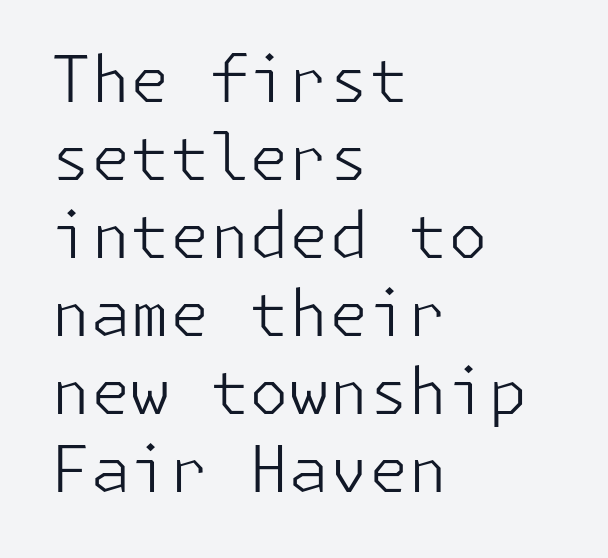
{"serif": "no", "italic": "no", "bold": "no", "weight": "light", "width": "normal", "stroke_contrast": "low", "x_height": "medium", "underline": "no", "align": "left", "line_spacing_ratio": 1.22, "letter_spacing": "normal", "letter_spacing_em": 0.0, "glyph_px": 64}
